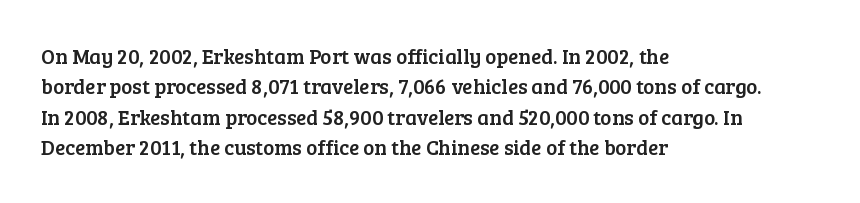
Q: Is the text italic (slanted)? A: No, it is upright.
Q: Is the text underlined? A: No.
Q: How is the paragraph aligned? A: Left-aligned.
Q: Is the spacing between letters normal or unusually wide? A: Normal.
Q: Is the spacing between lines tight, normal or loose? A: Normal.
